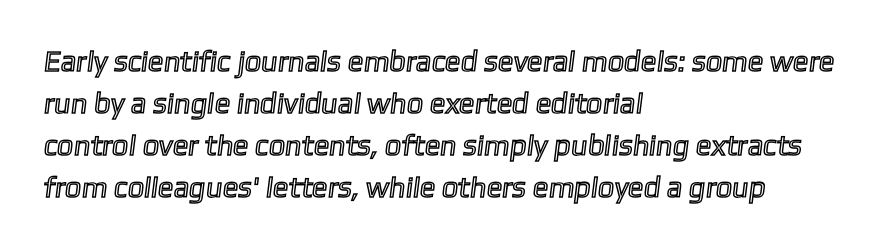
Q: Is the text underlined? A: No.
Q: How is the paragraph aligned? A: Left-aligned.
Q: Is the spacing between letters normal or unusually wide? A: Normal.
Q: Is the spacing between lines tight, normal or loose? A: Normal.
Q: Width (condensed, normal, or wide)? A: Normal.
Q: x-height? A: Medium.
Q: Monospaced? A: No.
